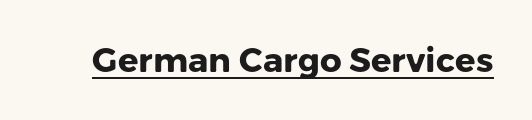
The tracking reads as untouched default to a designer's eye. This sample uses a sans-serif face. The font is running at its bold setting. Each letter keeps its own natural width here, so spacing adapts to shape.
